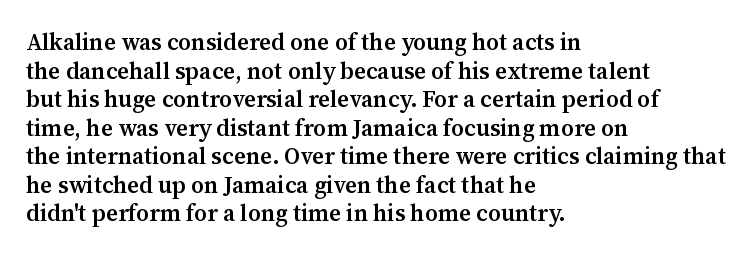
Q: Is the text bold? A: Semi-bold.
Q: Is the text italic (slanted)? A: No, it is upright.
Q: Is the text underlined? A: No.
Q: How is the paragraph aligned? A: Left-aligned.
Q: Is the spacing between letters normal or unusually wide? A: Normal.
